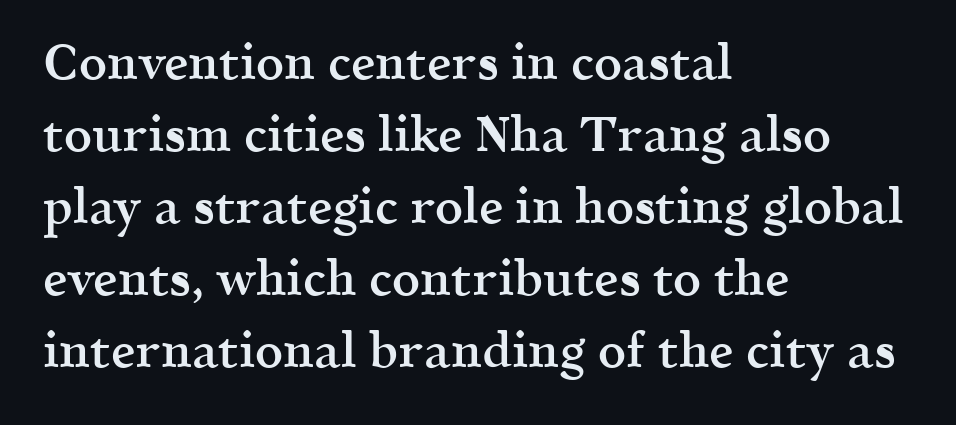
{"serif": "yes", "italic": "no", "bold": "semi", "weight": "semibold", "width": "normal", "x_height": "medium", "monospaced": "no", "underline": "no", "align": "left", "line_spacing": "normal", "line_spacing_ratio": 1.47, "letter_spacing": "normal", "letter_spacing_em": 0.0, "glyph_px": 49}
